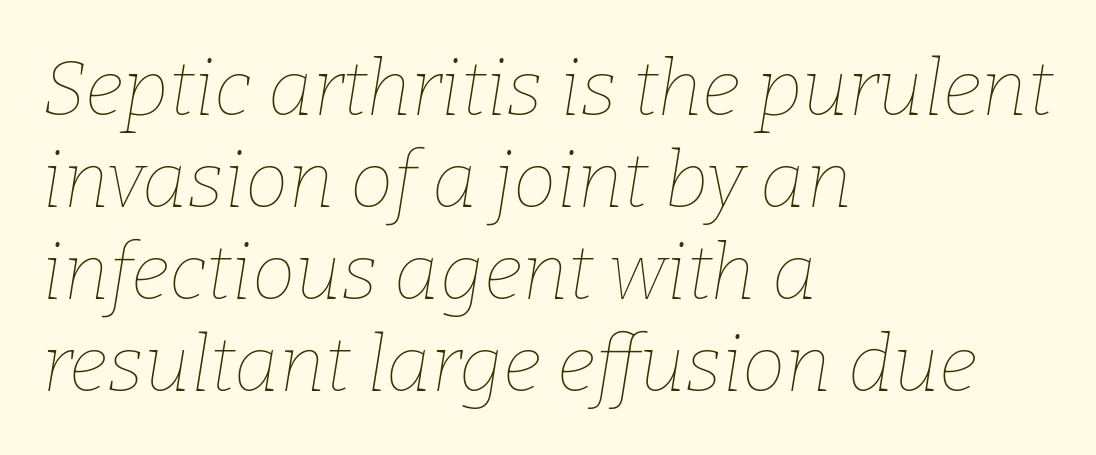
{"italic": "yes", "lean": "right", "slant_degrees": 9, "bold": "no", "weight": "thin", "width": "normal", "stroke_contrast": "low", "x_height": "medium", "monospaced": "no", "underline": "no", "align": "left", "line_spacing_ratio": 1.18, "letter_spacing": "normal", "letter_spacing_em": 0.0, "glyph_px": 78}
